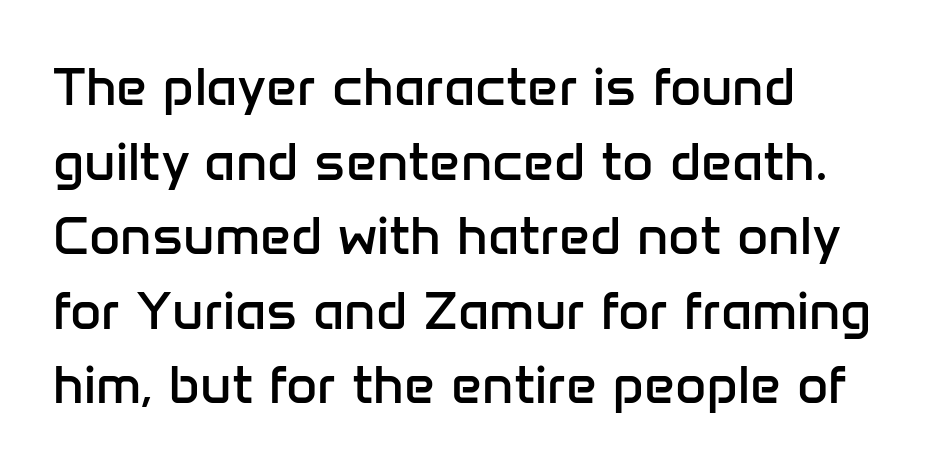
The image shows 54 px regular-weight sans-serif type, upright; set left-aligned, normal line spacing (1.38x), normal letter spacing, not underlined; low stroke contrast and a medium x-height.
